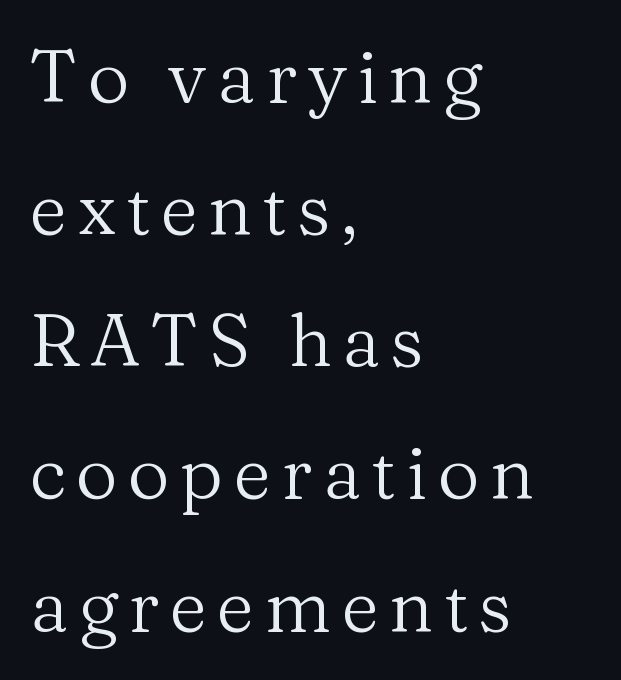
The image shows 73 px regular-weight serif type, upright; set left-aligned, line spacing 1.81x, not underlined; medium stroke contrast and a medium x-height.
